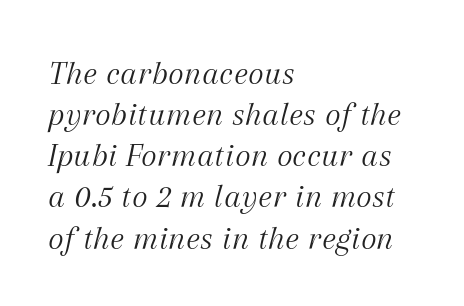
Glance below the letters and you will spot only blank space. Character widths vary here, with narrow letters taking less room than wide ones. Is the stroke heavy? The answer is a plain regular-or-lighter. Serif or sans? Serif — the stroke terminals have little feet.
